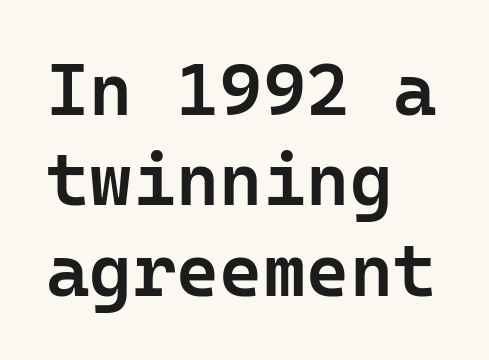
Does the type have serifs? No, each stem ends abruptly. Nobody drew a line under any word here. Here the glyphs are tracked normally, forming tight word shapes. Where is the straight margin? On the left. Looks like terminal output: every glyph gets an equal slot.
